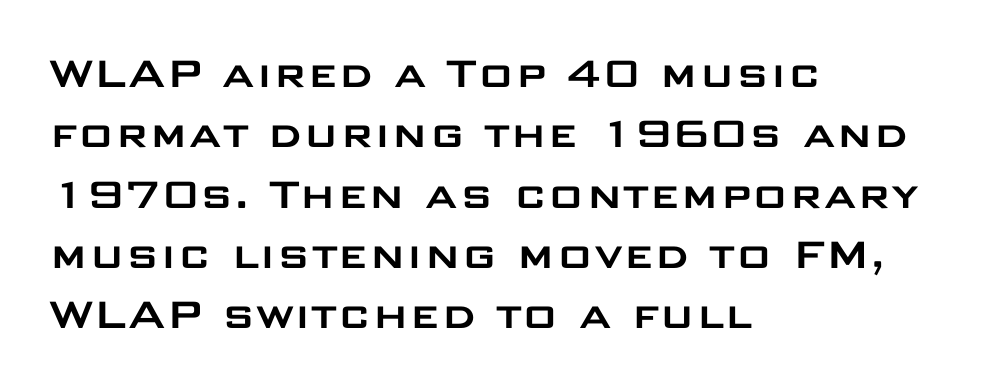
Q: Is the text italic (slanted)? A: No, it is upright.
Q: Is the typeface a serif or a sans-serif typeface? A: Sans-serif.
Q: Is the text underlined? A: No.
Q: How is the paragraph aligned? A: Left-aligned.
Q: Is the spacing between letters normal or unusually wide? A: Normal.
Q: Width (condensed, normal, or wide)? A: Wide.
Q: Stroke contrast? A: Low.
Q: x-height? A: Large.
Q: Monospaced? A: No.
